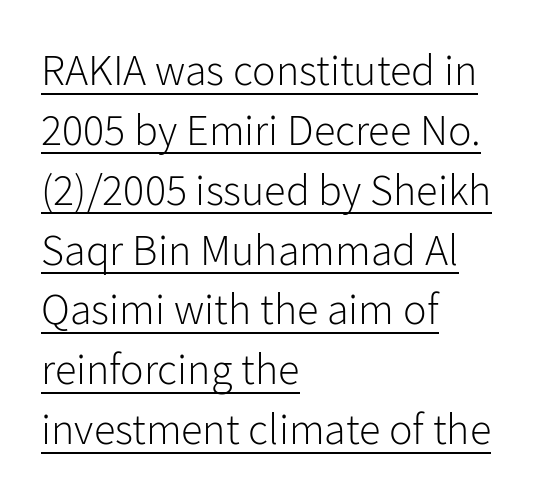
Compared with typical body copy, the letter spacing here is the same. Normally led — the rows are evenly, conventionally spaced. The letters carry no serifs — their stems end cleanly without finishing strokes. When letters stand straight like this, we call the style roman or upright.
